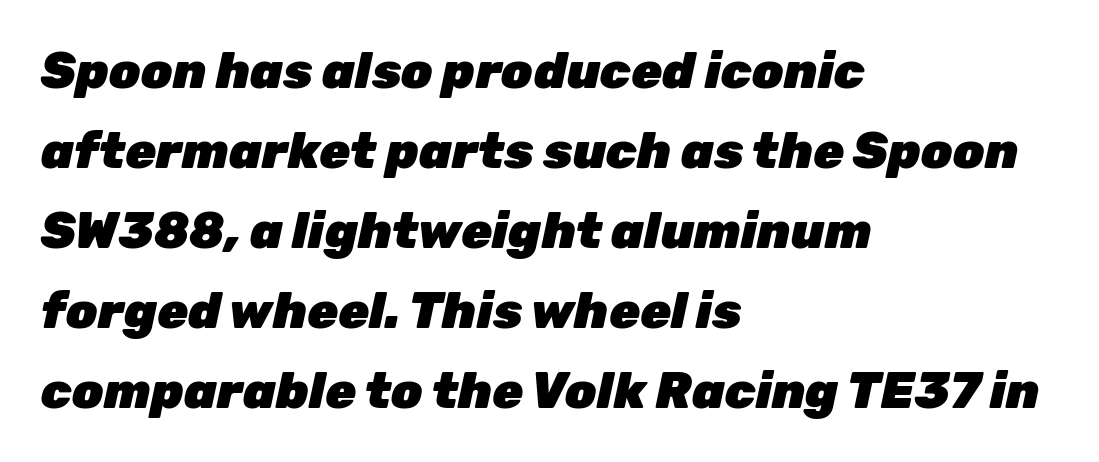
The letters advance in unequal steps, a hallmark of proportional type. Bare-footed words on every line. This sample is left-justified, so line endings fall wherever the words run out. The space between consecutive lines is moderate. These lines carry a lot of weight — the face is fully bold. Every character sits at an angle, as italics do.
